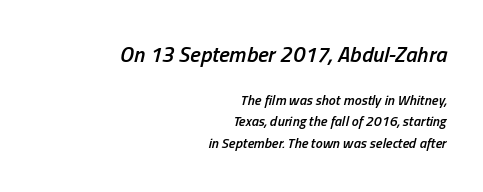
The font's italic variant was chosen for this text. The paragraph has a hard right edge and a soft left edge. The horizontal fit of the characters is conventional and even. The sample has been set in demibold, a notch under bold.
